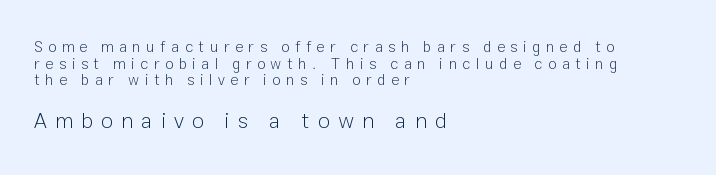
If you drew a line through each stem, it would be perfectly vertical. Typeset ragged right — the left edge is the straight one. The space beneath each line is pristine and unruled. The font is comparable to plain body text, perhaps lighter.
